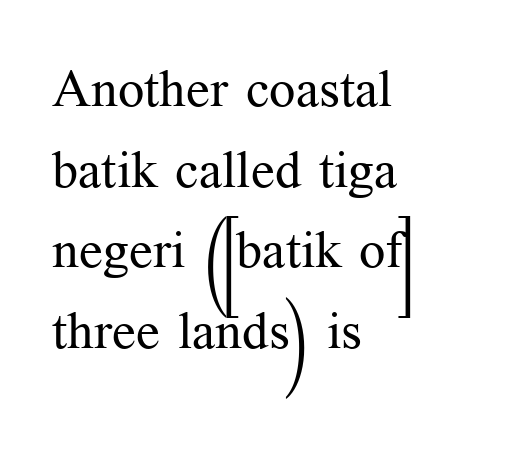
The image shows 52 px regular-weight serif type, upright; set left-aligned, normal line spacing (1.55x), normal letter spacing, not underlined; medium stroke contrast and a medium x-height.
